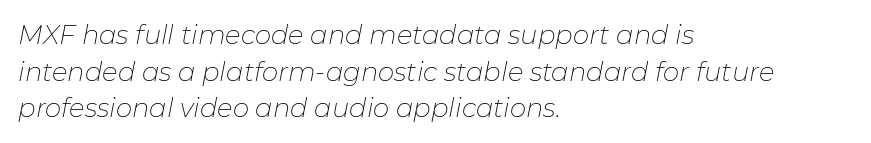
Q: Is the text bold? A: No.
Q: Is the text italic (slanted)? A: Yes, it leans right by about 11 degrees.
Q: Is the text underlined? A: No.
Q: How is the paragraph aligned? A: Left-aligned.
Q: Is the spacing between letters normal or unusually wide? A: Normal.
Q: Is the spacing between lines tight, normal or loose? A: Normal.
